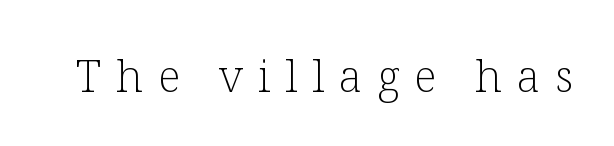
{"serif": "yes", "italic": "no", "bold": "no", "weight": "light", "width": "normal", "stroke_contrast": "low", "x_height": "medium", "monospaced": "no", "underline": "no", "letter_spacing": "wide", "letter_spacing_em": 0.34, "glyph_px": 44}
